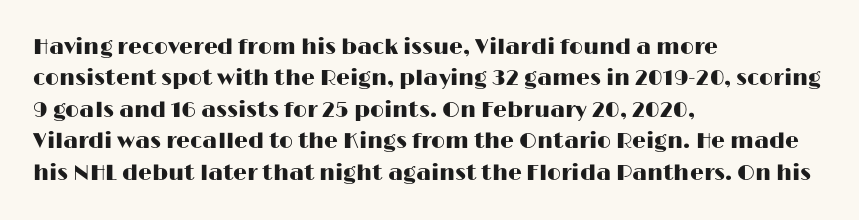
Q: Is the text italic (slanted)? A: No, it is upright.
Q: Is the text underlined? A: No.
Q: How is the paragraph aligned? A: Left-aligned.
Q: Is the spacing between letters normal or unusually wide? A: Normal.
Q: Is the spacing between lines tight, normal or loose? A: Normal.
